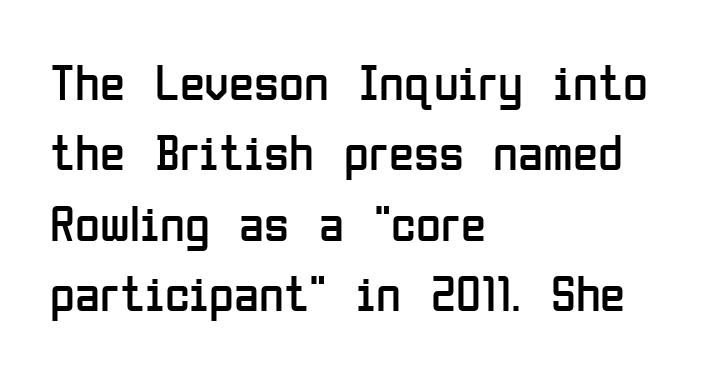
Upright lettering throughout. Proportional: the letters do not fall into vertical columns. Lines of text with bare space underneath. Compared with typical body copy, the letter spacing here is the same.
